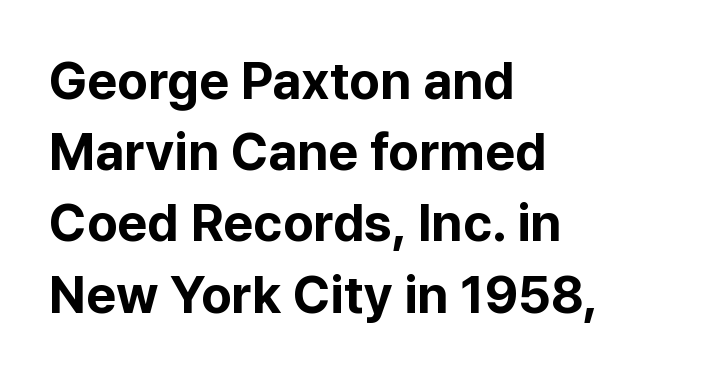
The lettering holds an erect, upright posture throughout. No extra tracking has been applied to these lines. Look at the bottom of the vertical strokes: they stop flat, with no serifs. Lines of text with bare space underneath. Where is the straight margin? On the left. Its strokes are broad and dark, the hallmark of bold type.
